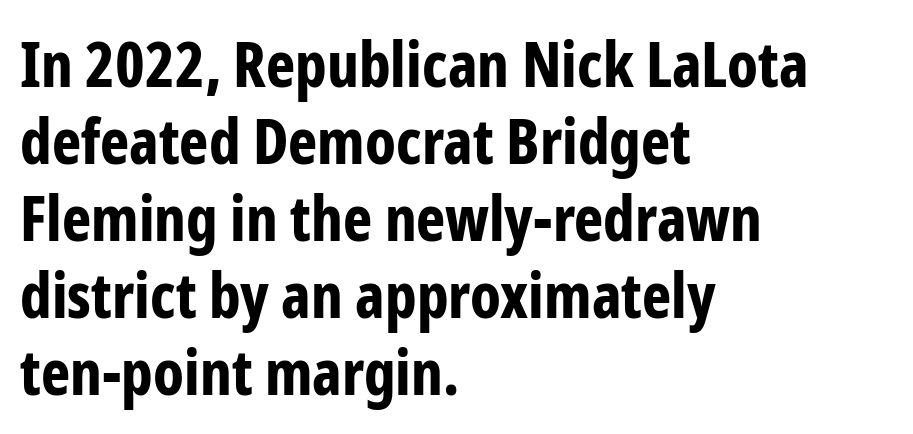
Q: Is the text bold? A: Yes.
Q: Is the text italic (slanted)? A: No, it is upright.
Q: Is the typeface a serif or a sans-serif typeface? A: Sans-serif.
Q: Is the text underlined? A: No.
Q: How is the paragraph aligned? A: Left-aligned.
Q: Is the spacing between letters normal or unusually wide? A: Normal.
Q: Width (condensed, normal, or wide)? A: Condensed.
Q: Stroke contrast? A: Low.
Q: x-height? A: Medium.
Q: Monospaced? A: No.
